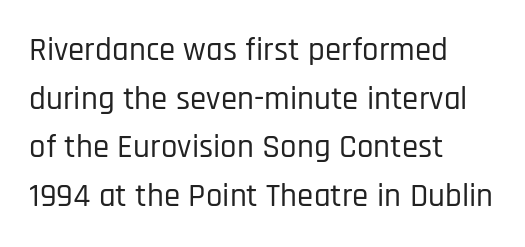
Q: Is the text italic (slanted)? A: No, it is upright.
Q: Is the typeface a serif or a sans-serif typeface? A: Sans-serif.
Q: Is the text underlined? A: No.
Q: How is the paragraph aligned? A: Left-aligned.
Q: Is the spacing between letters normal or unusually wide? A: Normal.
Q: Is the spacing between lines tight, normal or loose? A: Normal.
Q: Width (condensed, normal, or wide)? A: Condensed.
Q: Stroke contrast? A: Low.
Q: x-height? A: Large.
Q: Monospaced? A: No.
